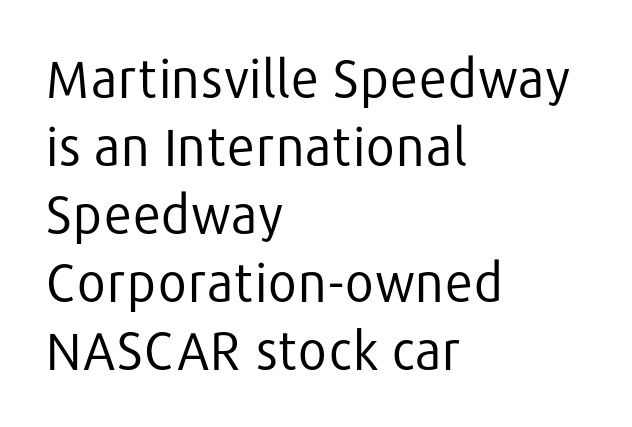
The image shows 52 px regular-weight sans-serif type, upright; set left-aligned, normal line spacing (1.31x), normal letter spacing, not underlined; low stroke contrast and a medium x-height.
